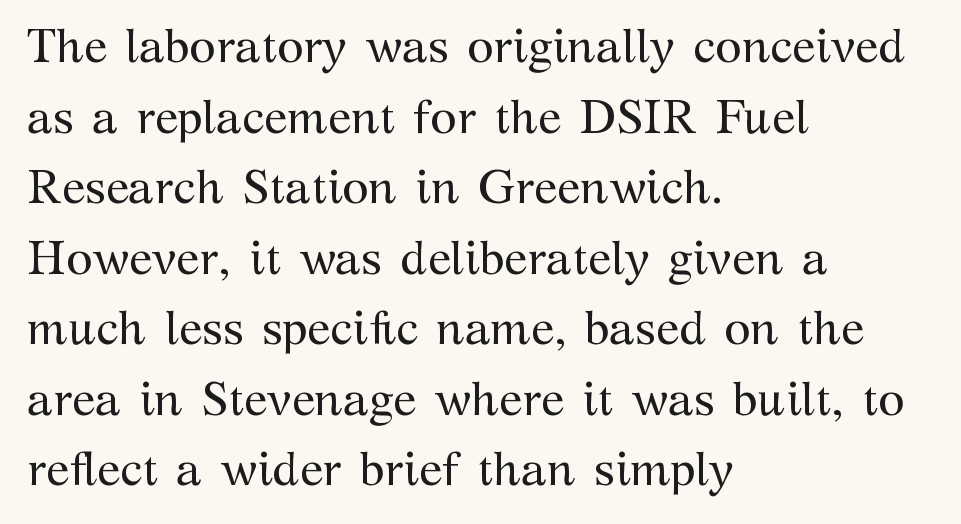
{"serif": "yes", "italic": "no", "bold": "no", "weight": "regular", "width": "normal", "stroke_contrast": "medium", "x_height": "medium", "monospaced": "no", "underline": "no", "align": "left", "line_spacing": "normal", "line_spacing_ratio": 1.47, "letter_spacing": "normal", "letter_spacing_em": 0.0, "glyph_px": 48}
